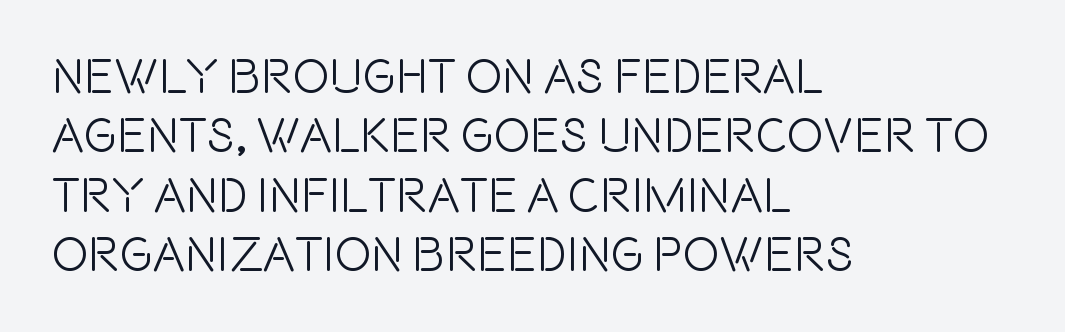
A typesetter would label this face a sans. Each letter keeps its own natural width here, so spacing adapts to shape. These lines are set flush left with a ragged right edge. A clean baseline with only descenders dipping below it.
